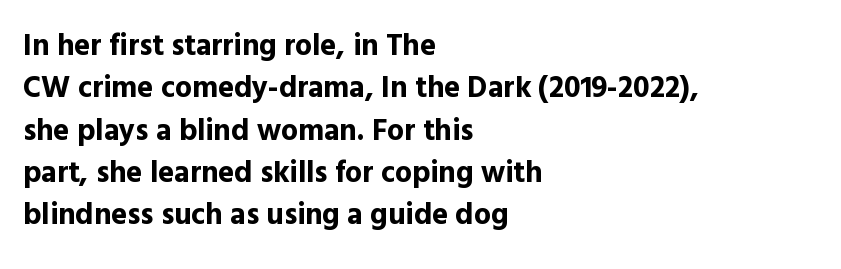
{"serif": "no", "italic": "no", "bold": "yes", "weight": "bold", "width": "normal", "x_height": "medium", "monospaced": "no", "underline": "no", "align": "left", "line_spacing": "normal", "line_spacing_ratio": 1.41, "letter_spacing": "normal", "letter_spacing_em": 0.0, "glyph_px": 30}
